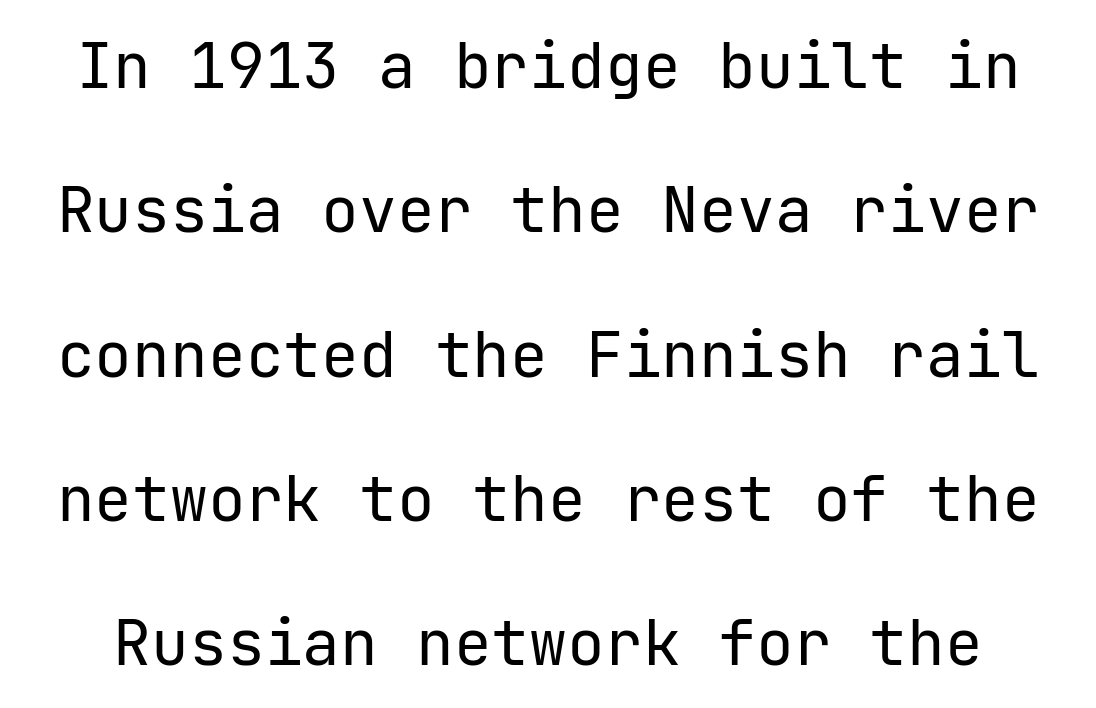
Q: Is the text bold? A: No.
Q: Is the text italic (slanted)? A: No, it is upright.
Q: Is the typeface a serif or a sans-serif typeface? A: Sans-serif.
Q: Is the text underlined? A: No.
Q: Is the spacing between letters normal or unusually wide? A: Normal.
Q: Is the spacing between lines tight, normal or loose? A: Loose.
Q: Width (condensed, normal, or wide)? A: Normal.
Q: Stroke contrast? A: Low.
Q: x-height? A: Medium.
